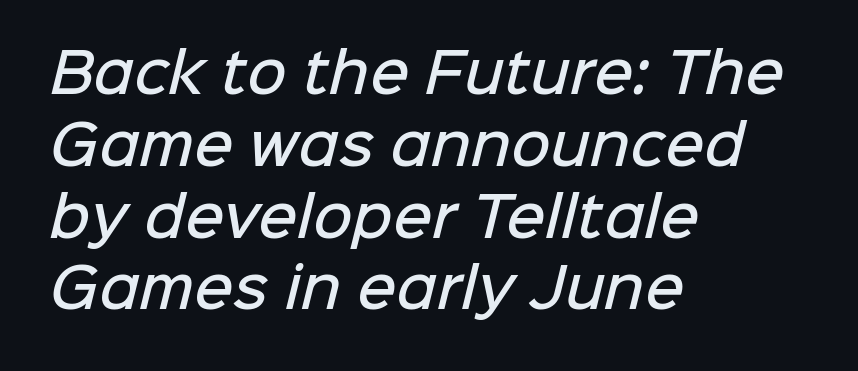
{"serif": "no", "bold": "semi", "weight": "semibold", "width": "normal", "stroke_contrast": "low", "x_height": "medium", "monospaced": "no", "underline": "no", "align": "left", "line_spacing": "normal", "line_spacing_ratio": 1.33, "letter_spacing": "normal", "letter_spacing_em": 0.0, "glyph_px": 54}
